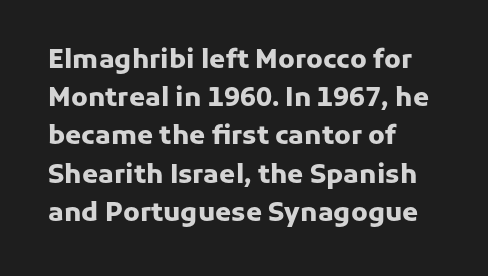
{"italic": "no", "bold": "yes", "underline": "no", "align": "left", "line_spacing": "normal", "line_spacing_ratio": 1.47, "letter_spacing": "normal", "letter_spacing_em": 0.0, "glyph_px": 26}
